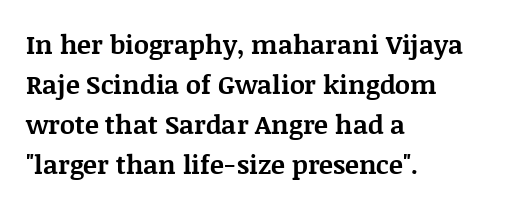
{"italic": "no", "bold": "yes", "underline": "no", "align": "left", "line_spacing": "normal", "line_spacing_ratio": 1.54, "letter_spacing": "normal", "letter_spacing_em": 0.0, "glyph_px": 26}
